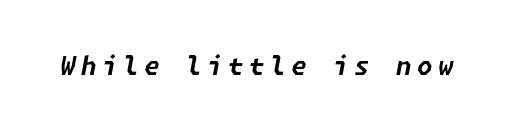
Q: Is the text bold? A: Yes.
Q: Is the text italic (slanted)? A: Yes, it leans right by about 11 degrees.
Q: Is the text underlined? A: No.
Q: Is the spacing between letters normal or unusually wide? A: Unusually wide.
